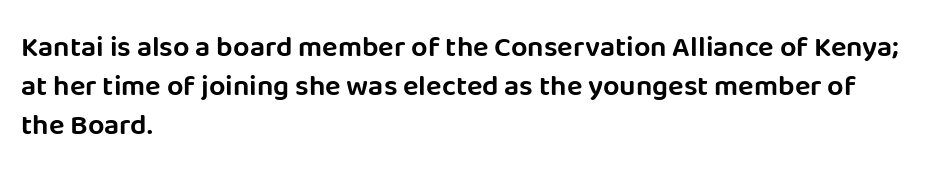
If you measured baseline to baseline, you'd find a middling distance. Plain, unruled lines of type. All the whitespace from short lines collects on the right. This is roman type, the default non-slanted kind. This rendering leaves character spacing at its baseline value.
